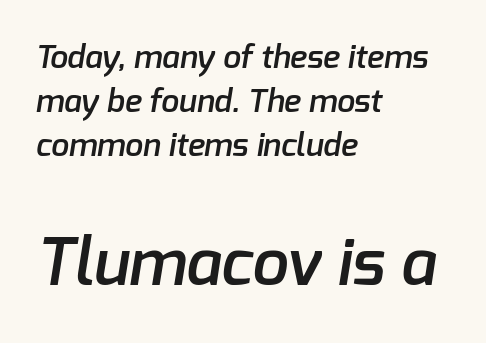
The image shows 65 px semibold sans-serif type; set left-aligned, normal line spacing (1.38x), normal letter spacing, not underlined; the second (bottom) block is 2.03x larger; low stroke contrast and a medium x-height.
